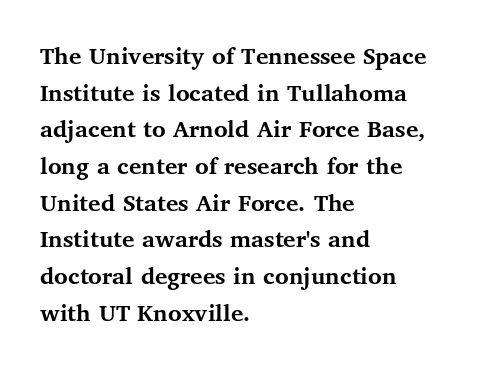
{"italic": "no", "bold": "yes", "underline": "no", "align": "left", "line_spacing": "normal", "line_spacing_ratio": 1.41, "letter_spacing": "normal", "letter_spacing_em": 0.0, "glyph_px": 26}
